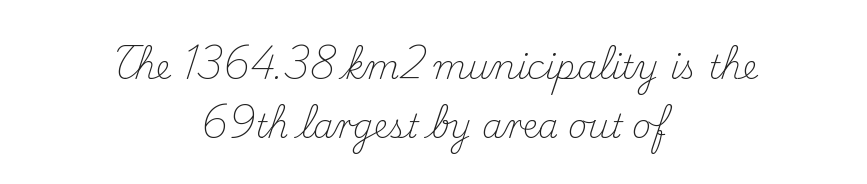
These lines are centered, leaving both edges ragged. The passage shown is not bold in any degree. You could not count columns in this text — the font is proportionally spaced. Short note: letters normally spaced.
